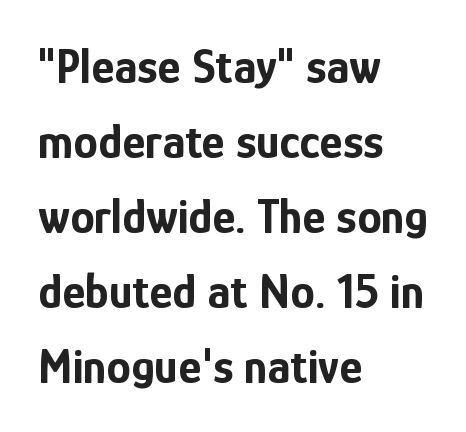
Nothing sits at the stroke ends, so this counts as sans-serif. This sample uses an upright cut, with every glyph sitting square on the baseline. Horizontally, the lines are justified to the leading edge only. The rows are spaced the way most documents space them.
